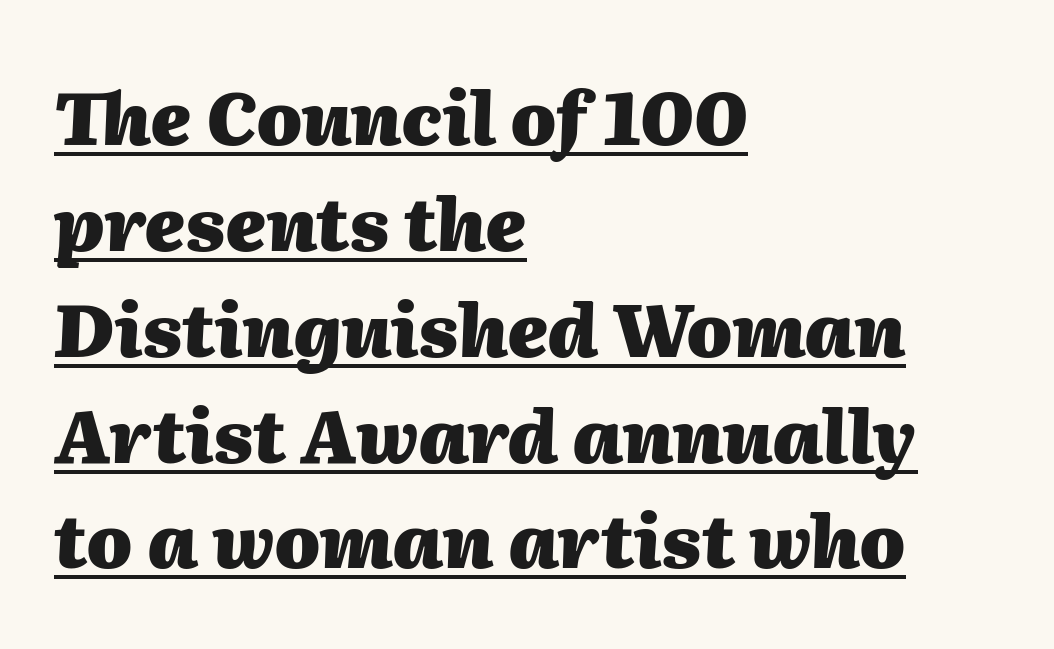
The image shows 73 px heavy type, italic (leaning right); set left-aligned, normal line spacing (1.45x), normal letter spacing, underlined; medium stroke contrast and a medium x-height.
